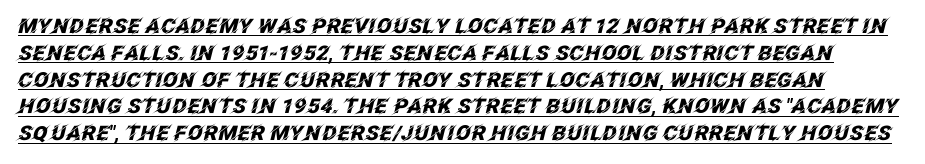
The image shows 20 px bold type, italic (leaning right); set normal line spacing (1.34x), normal letter spacing, underlined.
